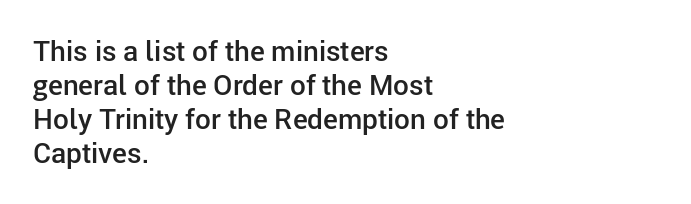
{"serif": "no", "italic": "no", "bold": "semi", "weight": "semibold", "width": "normal", "stroke_contrast": "low", "x_height": "medium", "monospaced": "no", "underline": "no", "align": "left", "line_spacing_ratio": 1.21, "letter_spacing": "normal", "letter_spacing_em": 0.0, "glyph_px": 28}
